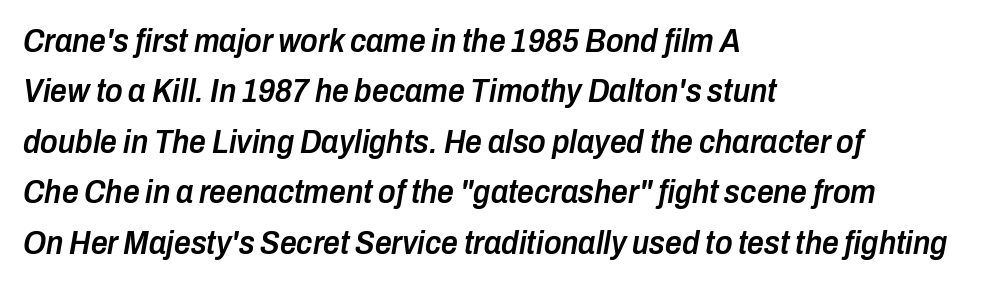
Is the type bold? Partly — it's a semibold, heavier than regular but not fully bold. Horizontally, the lines are justified to the leading edge only. Here the designer chose a conventional face with non-uniform glyph widths. The letters are slanted; this is an italic face. The passage shown has conventional tracking throughout.
